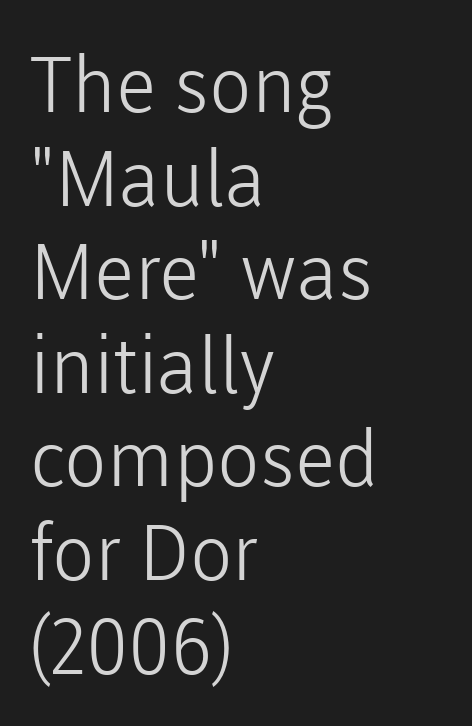
Q: Is the text bold? A: No.
Q: Is the text italic (slanted)? A: No, it is upright.
Q: Is the typeface a serif or a sans-serif typeface? A: Sans-serif.
Q: Is the text underlined? A: No.
Q: How is the paragraph aligned? A: Left-aligned.
Q: Is the spacing between letters normal or unusually wide? A: Normal.
Q: Width (condensed, normal, or wide)? A: Normal.
Q: Stroke contrast? A: Low.
Q: x-height? A: Medium.
Q: Monospaced? A: No.
